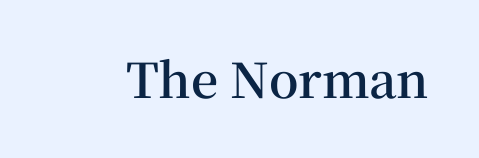
Q: Is the text bold? A: Semi-bold.
Q: Is the text italic (slanted)? A: No, it is upright.
Q: Is the typeface a serif or a sans-serif typeface? A: Serif.
Q: Is the text underlined? A: No.
Q: Is the spacing between letters normal or unusually wide? A: Normal.
Q: Width (condensed, normal, or wide)? A: Normal.
Q: Stroke contrast? A: Medium.
Q: x-height? A: Medium.
Q: Monospaced? A: No.
